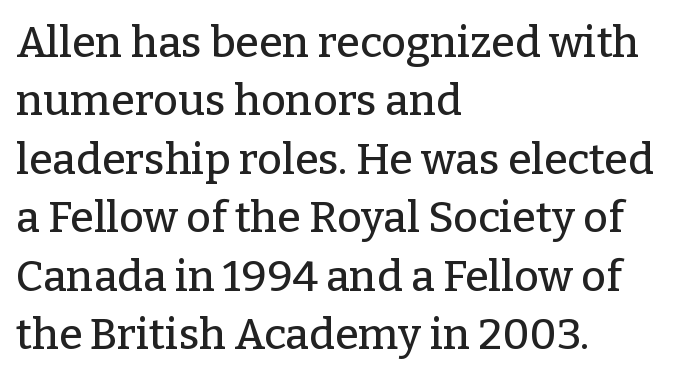
Honestly, the letter spacing is just normal — you wouldn't notice it. Evenly set lines give the paragraph a standard silhouette. Unlike a clean sans, this face finishes its strokes with serifs. Unmarked baselines from the first word to the last. In terms of posture, this sample is upright. Each line starts at the same left margin while the right side varies.
